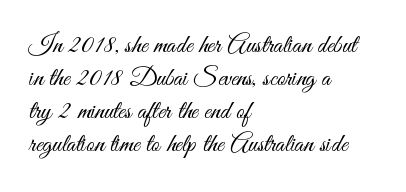
Q: Is the text bold? A: No.
Q: Is the text italic (slanted)? A: Yes.
Q: Is the text underlined? A: No.
Q: How is the paragraph aligned? A: Left-aligned.
Q: Is the spacing between letters normal or unusually wide? A: Normal.
Q: Is the spacing between lines tight, normal or loose? A: Normal.
